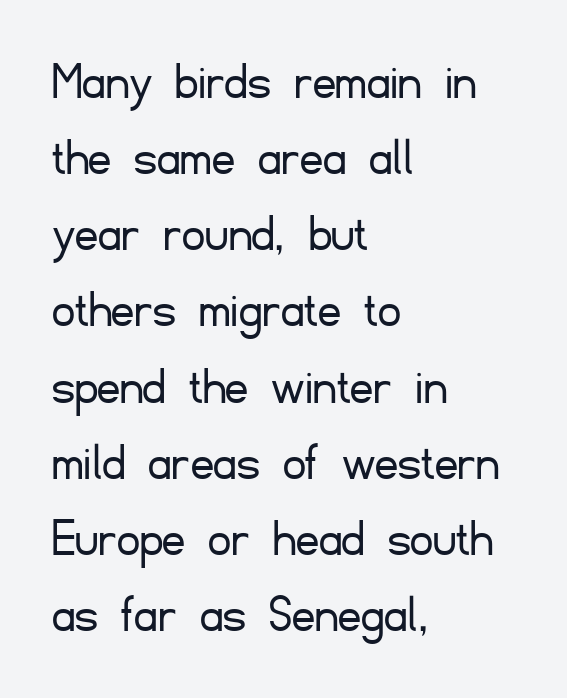
Q: Is the text bold? A: No.
Q: Is the text italic (slanted)? A: No, it is upright.
Q: Is the typeface a serif or a sans-serif typeface? A: Sans-serif.
Q: Is the text underlined? A: No.
Q: How is the paragraph aligned? A: Left-aligned.
Q: Is the spacing between letters normal or unusually wide? A: Normal.
Q: Is the spacing between lines tight, normal or loose? A: Normal.
Q: Width (condensed, normal, or wide)? A: Normal.
Q: Stroke contrast? A: Low.
Q: x-height? A: Small.
Q: Monospaced? A: No.
